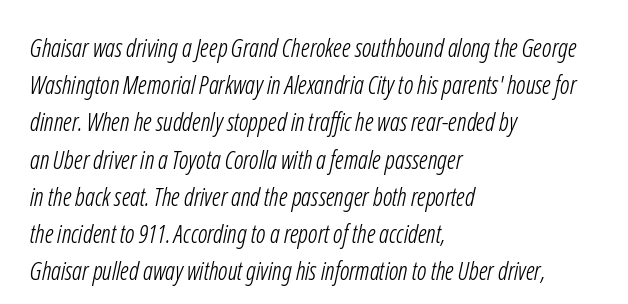
{"bold": "no", "underline": "no", "align": "left", "line_spacing": "normal", "line_spacing_ratio": 1.49, "letter_spacing": "normal", "letter_spacing_em": 0.0, "glyph_px": 25}
